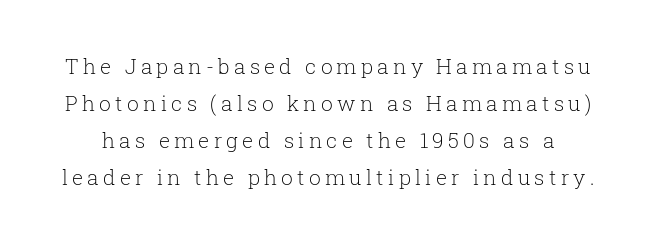
The image shows 21 px text type, upright; set line spacing 1.76x, unusually wide letter spacing (+0.2 em), not underlined.
